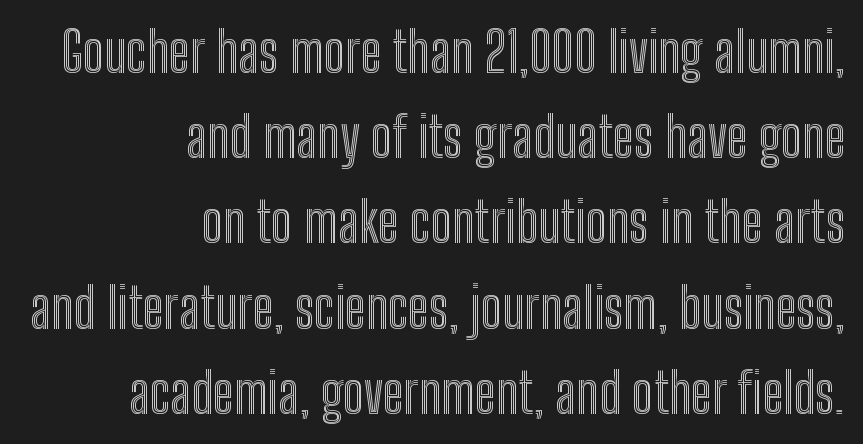
The image shows 55 px condensed type, upright; set right-aligned, normal line spacing (1.55x), normal letter spacing, not underlined; a medium x-height.
